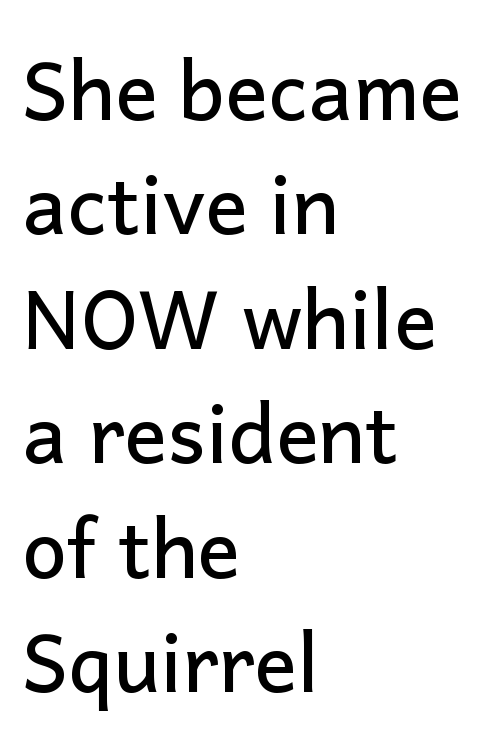
The image shows 80 px sans-serif type, upright; set left-aligned, normal line spacing (1.43x), normal letter spacing, not underlined; low stroke contrast and a medium x-height.
